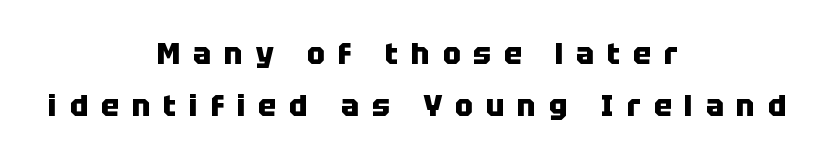
Q: Is the text bold? A: Yes.
Q: Is the text italic (slanted)? A: No, it is upright.
Q: Is the typeface a serif or a sans-serif typeface? A: Sans-serif.
Q: Is the text underlined? A: No.
Q: How is the paragraph aligned? A: Centered.
Q: Is the spacing between letters normal or unusually wide? A: Unusually wide.
Q: Width (condensed, normal, or wide)? A: Normal.
Q: Stroke contrast? A: Low.
Q: x-height? A: Large.
Q: Monospaced? A: No.
